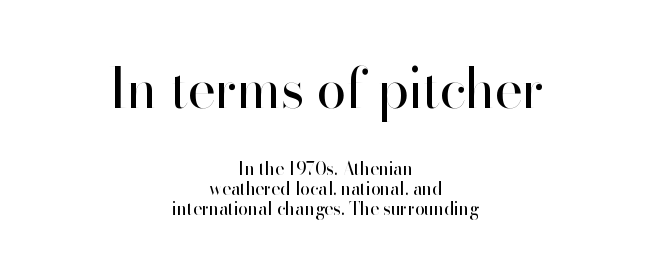
The image shows 54 px regular-weight sans-serif type, upright; set centered, tight line spacing (1.11x), normal letter spacing, not underlined; the first (top) block is 3.0x larger; high stroke contrast and a small x-height.
